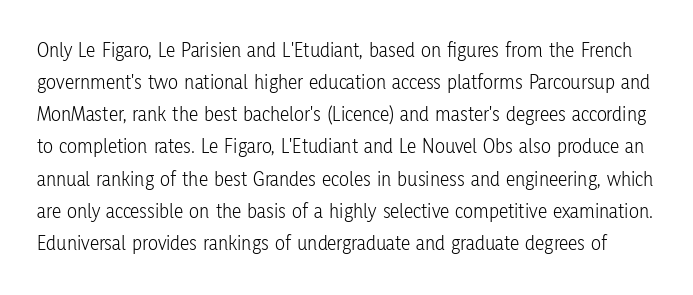
Q: Is the text bold? A: No.
Q: Is the text italic (slanted)? A: No, it is upright.
Q: Is the text underlined? A: No.
Q: Is the spacing between letters normal or unusually wide? A: Normal.
Q: Is the spacing between lines tight, normal or loose? A: Normal.
